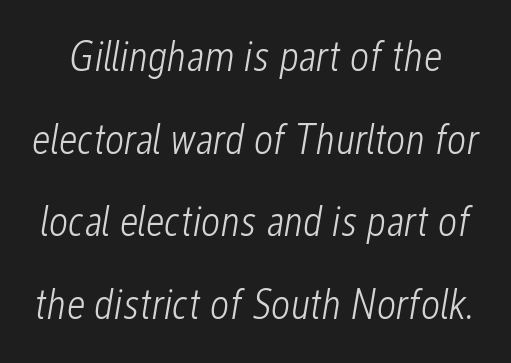
This sample has the flowing, uneven cadence of proportional lettering. No extra ink here — the face is not bold. Underline: absent. How would I describe the line gaps? Wide and relaxed. Inter-character spacing is left at the font's built-in metrics.
